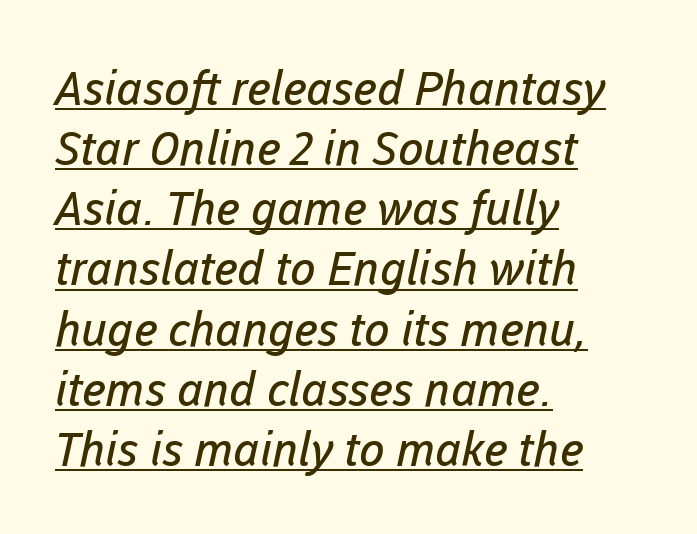
Q: Is the text bold? A: No.
Q: Is the typeface a serif or a sans-serif typeface? A: Sans-serif.
Q: Is the text underlined? A: Yes.
Q: How is the paragraph aligned? A: Left-aligned.
Q: Is the spacing between letters normal or unusually wide? A: Normal.
Q: Is the spacing between lines tight, normal or loose? A: Normal.
Q: Width (condensed, normal, or wide)? A: Normal.
Q: Stroke contrast? A: Low.
Q: x-height? A: Medium.
Q: Monospaced? A: No.
